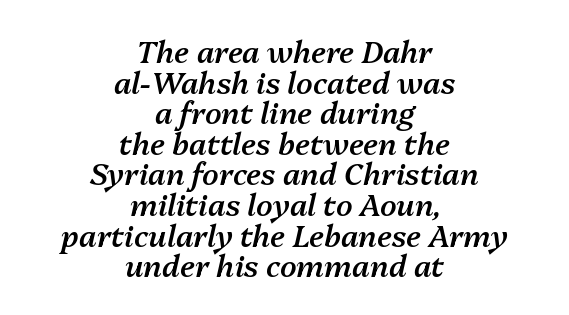
Q: Is the text bold? A: Semi-bold.
Q: Is the text italic (slanted)? A: Yes, it leans right by about 13 degrees.
Q: Is the text underlined? A: No.
Q: How is the paragraph aligned? A: Centered.
Q: Is the spacing between letters normal or unusually wide? A: Normal.
Q: Is the spacing between lines tight, normal or loose? A: Tight.
Q: Width (condensed, normal, or wide)? A: Normal.
Q: Stroke contrast? A: Medium.
Q: x-height? A: Medium.
Q: Monospaced? A: No.
